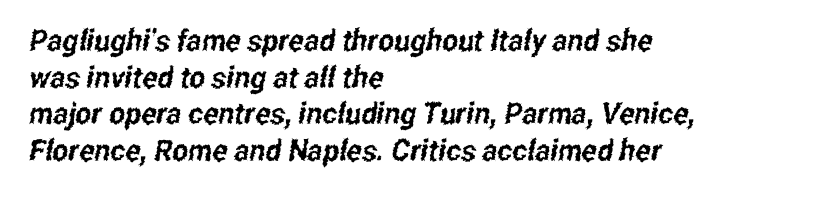
Q: Is the typeface a serif or a sans-serif typeface? A: Sans-serif.
Q: Is the text underlined? A: No.
Q: How is the paragraph aligned? A: Left-aligned.
Q: Is the spacing between letters normal or unusually wide? A: Normal.
Q: Width (condensed, normal, or wide)? A: Condensed.
Q: Stroke contrast? A: Low.
Q: x-height? A: Medium.
Q: Monospaced? A: No.
